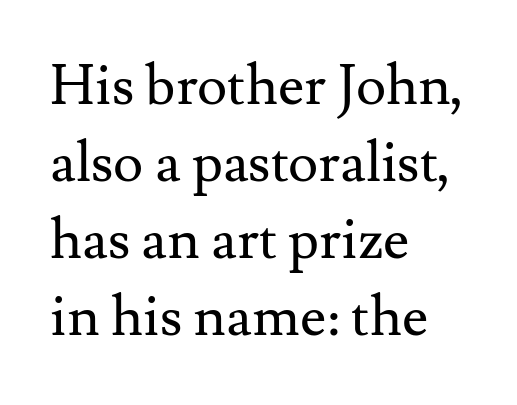
Q: Is the text bold? A: No.
Q: Is the text italic (slanted)? A: No, it is upright.
Q: Is the typeface a serif or a sans-serif typeface? A: Serif.
Q: Is the text underlined? A: No.
Q: How is the paragraph aligned? A: Left-aligned.
Q: Is the spacing between letters normal or unusually wide? A: Normal.
Q: Is the spacing between lines tight, normal or loose? A: Normal.
Q: Width (condensed, normal, or wide)? A: Normal.
Q: Stroke contrast? A: Medium.
Q: x-height? A: Small.
Q: Monospaced? A: No.
